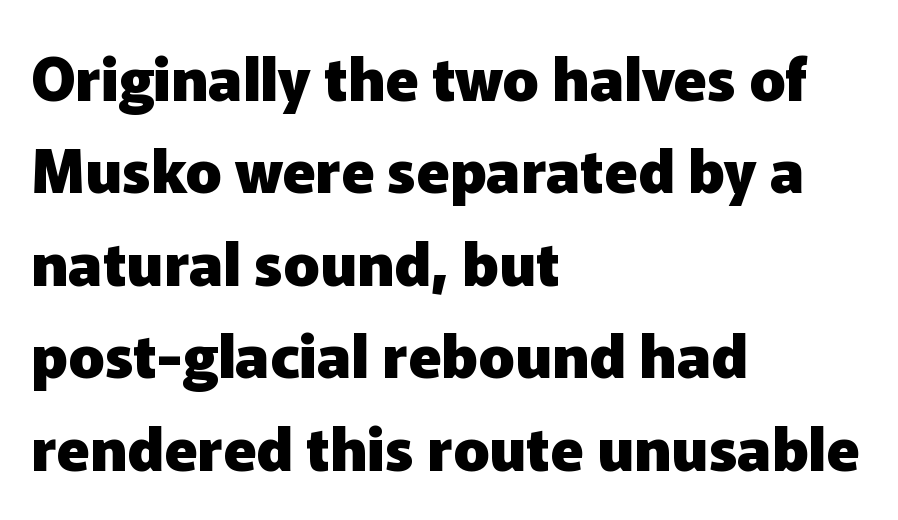
The image shows 60 px heavy sans-serif type, upright; set left-aligned, normal line spacing (1.54x), normal letter spacing, not underlined; low stroke contrast and a medium x-height.
